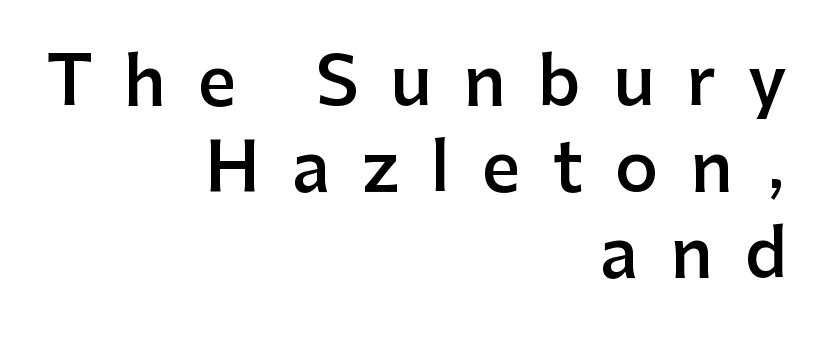
Q: Is the text bold? A: Semi-bold.
Q: Is the text italic (slanted)? A: No, it is upright.
Q: Is the typeface a serif or a sans-serif typeface? A: Sans-serif.
Q: Is the text underlined? A: No.
Q: How is the paragraph aligned? A: Right-aligned.
Q: Is the spacing between letters normal or unusually wide? A: Unusually wide.
Q: Is the spacing between lines tight, normal or loose? A: Normal.
Q: Width (condensed, normal, or wide)? A: Normal.
Q: Stroke contrast? A: Low.
Q: x-height? A: Medium.
Q: Monospaced? A: No.
